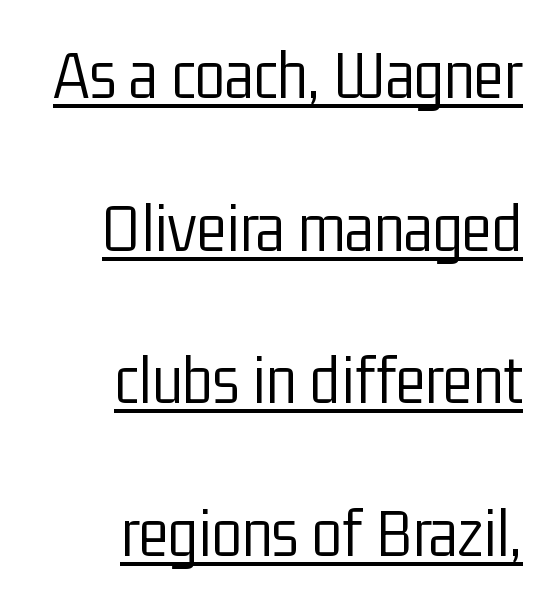
The image shows 70 px light, condensed sans-serif type, upright; set right-aligned, loose line spacing (2.18x), normal letter spacing, underlined; low stroke contrast and a medium x-height.
